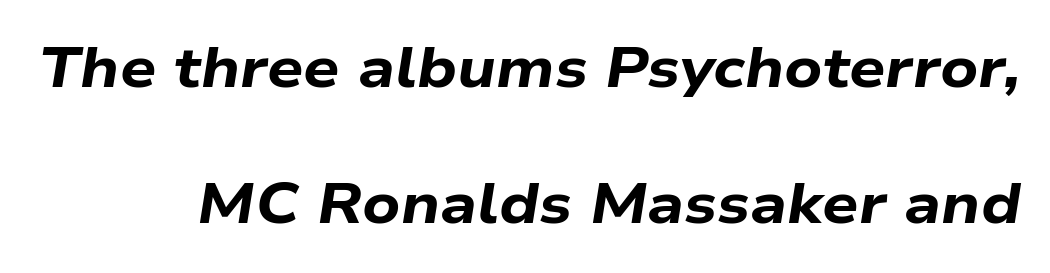
{"italic": "yes", "lean": "right", "slant_degrees": 9, "bold": "yes", "weight": "bold", "width": "wide", "stroke_contrast": "low", "x_height": "medium", "monospaced": "no", "underline": "no", "line_spacing": "loose", "line_spacing_ratio": 2.38, "letter_spacing": "normal", "letter_spacing_em": 0.0, "glyph_px": 57}
